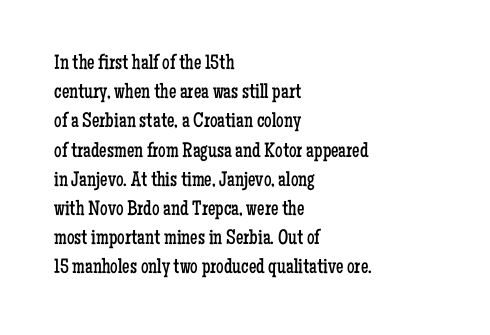
Q: Is the text bold? A: No.
Q: Is the text italic (slanted)? A: No, it is upright.
Q: Is the text underlined? A: No.
Q: How is the paragraph aligned? A: Left-aligned.
Q: Is the spacing between letters normal or unusually wide? A: Normal.
Q: Is the spacing between lines tight, normal or loose? A: Normal.
